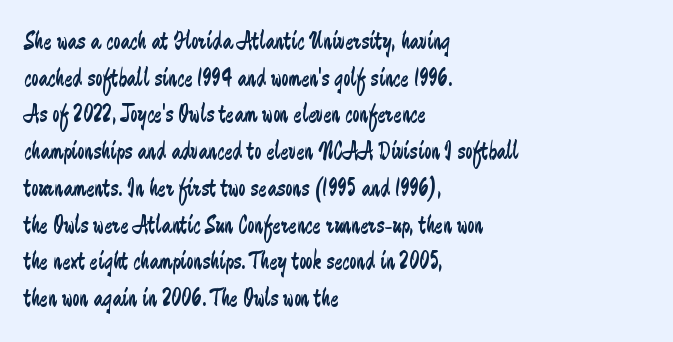
Q: Is the text bold? A: No.
Q: Is the text italic (slanted)? A: Yes.
Q: Is the text underlined? A: No.
Q: How is the paragraph aligned? A: Left-aligned.
Q: Is the spacing between letters normal or unusually wide? A: Normal.
Q: Is the spacing between lines tight, normal or loose? A: Normal.
